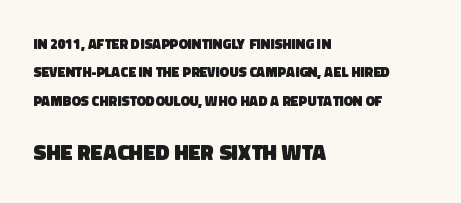
This sample uses plain, unmodified letter spacing. Reading down the block, your eye returns to a fixed left position each line. The designer dialed line spacing up above the default. Look at the glyph heights: the lower group is clearly the bigger setting. I'd describe the lettering as bold — thick and assertive.
